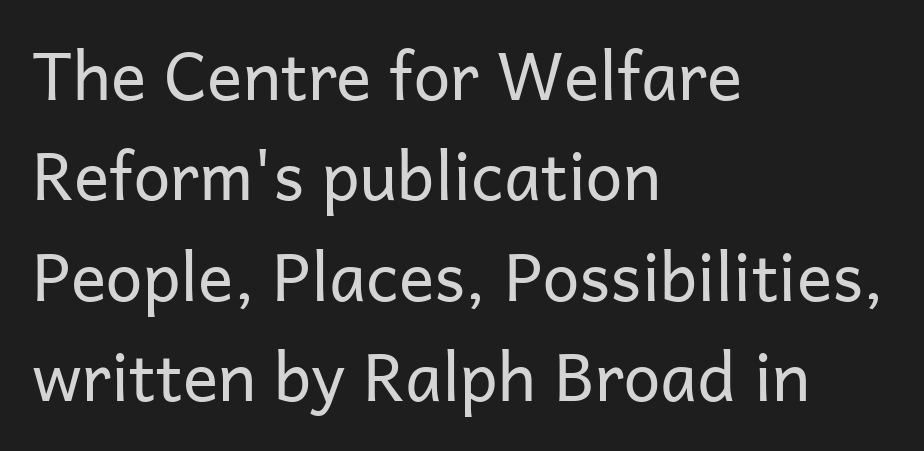
{"serif": "no", "italic": "no", "bold": "no", "weight": "regular", "width": "normal", "stroke_contrast": "low", "x_height": "medium", "monospaced": "no", "underline": "no", "align": "left", "line_spacing": "normal", "line_spacing_ratio": 1.52, "letter_spacing": "normal", "letter_spacing_em": 0.0, "glyph_px": 66}
